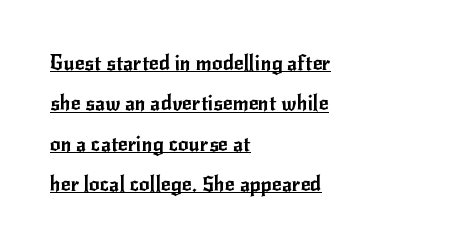
{"italic": "no", "underline": "yes", "align": "left", "line_spacing": "loose", "line_spacing_ratio": 1.92, "letter_spacing": "normal", "letter_spacing_em": 0.0, "glyph_px": 21}
